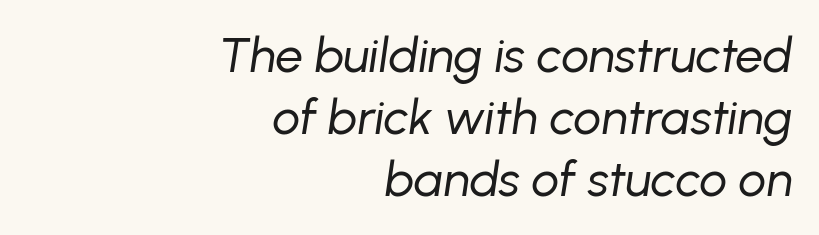
The image shows 49 px regular-weight type, italic (leaning right); set right-aligned, normal line spacing (1.27x), normal letter spacing, not underlined; low stroke contrast and a medium x-height.
